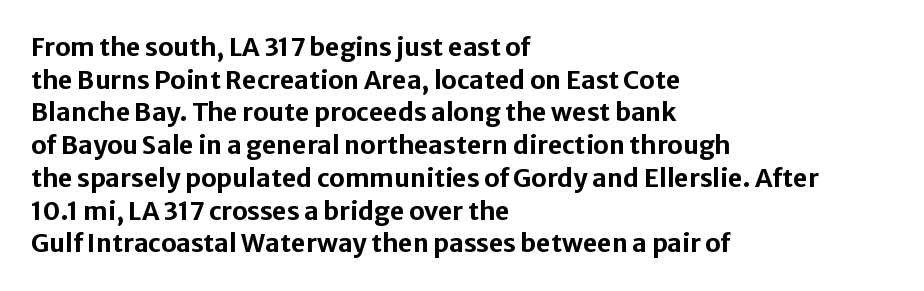
{"italic": "no", "bold": "yes", "underline": "no", "align": "left", "line_spacing": "normal", "line_spacing_ratio": 1.31, "letter_spacing": "normal", "letter_spacing_em": 0.0, "glyph_px": 25}
